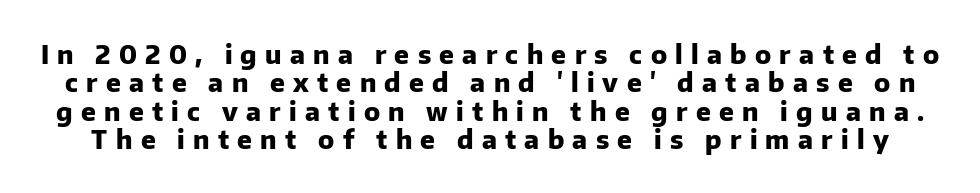
Q: Is the text bold? A: Yes.
Q: Is the text italic (slanted)? A: No, it is upright.
Q: Is the text underlined? A: No.
Q: Is the spacing between letters normal or unusually wide? A: Unusually wide.
Q: Is the spacing between lines tight, normal or loose? A: Tight.
